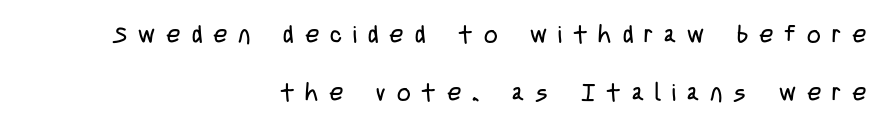
The image shows 24 px text type, upright; set right-aligned, loose line spacing (2.41x), unusually wide letter spacing (+0.46 em), not underlined.
